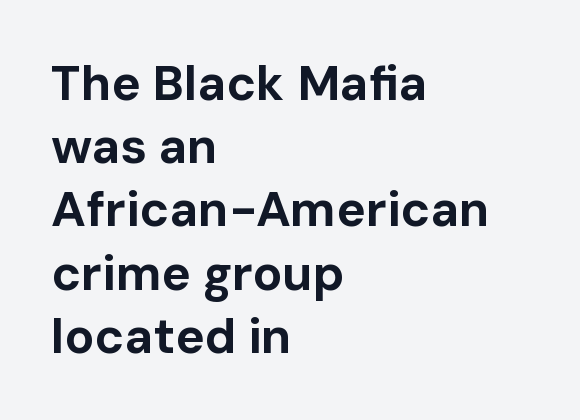
{"serif": "no", "italic": "no", "bold": "yes", "weight": "bold", "width": "normal", "stroke_contrast": "low", "x_height": "medium", "monospaced": "no", "underline": "no", "align": "left", "line_spacing": "normal", "line_spacing_ratio": 1.29, "letter_spacing": "normal", "letter_spacing_em": 0.0, "glyph_px": 49}
